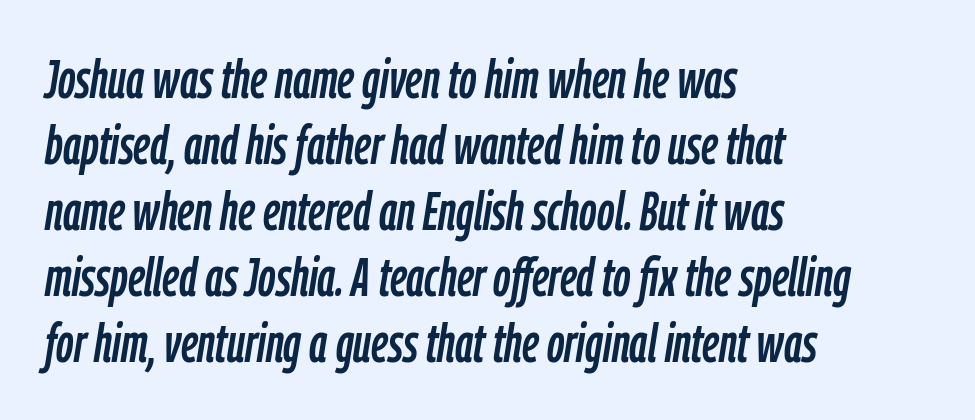
{"italic": "yes", "lean": "right", "slant_degrees": 9, "width": "condensed", "stroke_contrast": "low", "x_height": "medium", "monospaced": "no", "underline": "no", "align": "left", "line_spacing_ratio": 1.22, "letter_spacing": "normal", "letter_spacing_em": 0.0, "glyph_px": 54}
